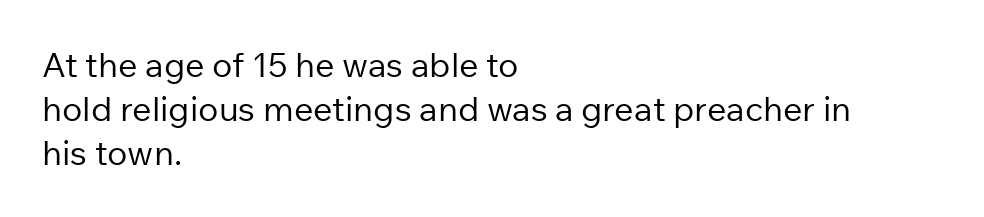
A roman cut, with each character standing at attention. A normal amount of white space separates one row of letters from the next. Is the block centered? No — it sits flush against the left margin. Proportional: the letters do not fall into vertical columns. Caption: standard tracking, unaltered.
